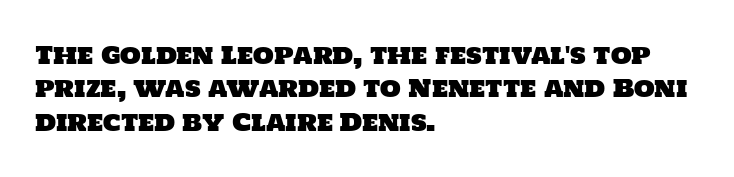
Q: Is the text underlined? A: No.
Q: How is the paragraph aligned? A: Left-aligned.
Q: Is the spacing between letters normal or unusually wide? A: Normal.
Q: Is the spacing between lines tight, normal or loose? A: Normal.
